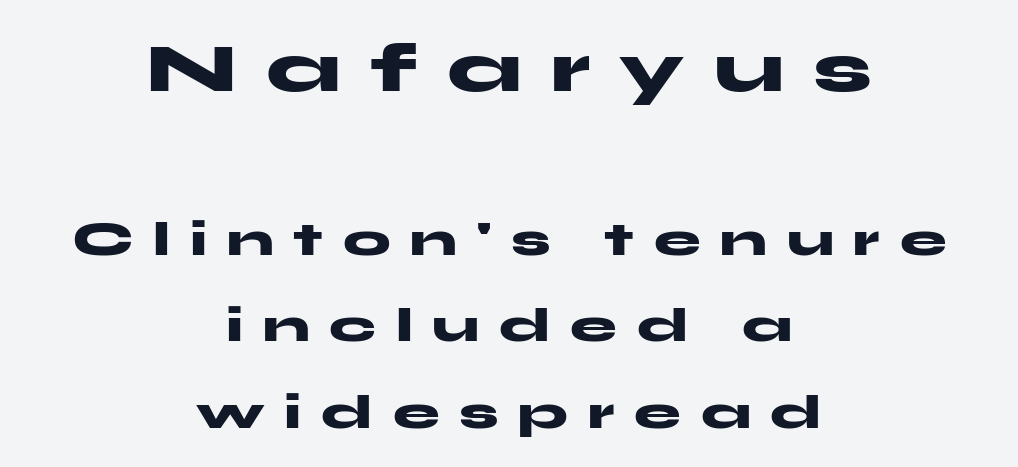
Q: Is the text bold? A: Yes.
Q: Is the text italic (slanted)? A: No, it is upright.
Q: Is the typeface a serif or a sans-serif typeface? A: Sans-serif.
Q: Is the text underlined? A: No.
Q: How is the paragraph aligned? A: Centered.
Q: Is the spacing between letters normal or unusually wide? A: Unusually wide.
Q: Which block of text is set in a larger size, the first (top) or the second (bottom)? A: The first (top) one.
Q: Width (condensed, normal, or wide)? A: Wide.
Q: Stroke contrast? A: Medium.
Q: x-height? A: Medium.
Q: Monospaced? A: No.
